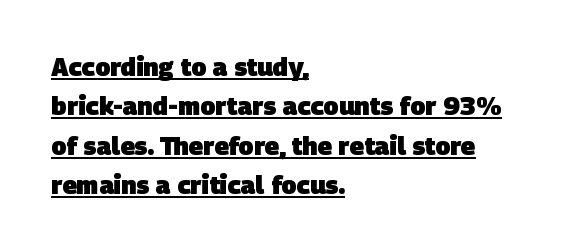
The image shows 25 px bold type; set left-aligned, normal line spacing (1.58x), normal letter spacing, underlined.
